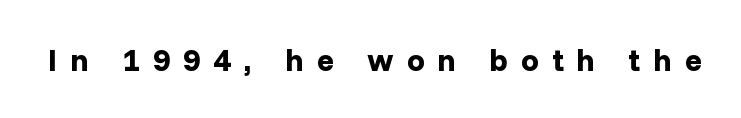
Q: Is the text bold? A: Yes.
Q: Is the text italic (slanted)? A: No, it is upright.
Q: Is the typeface a serif or a sans-serif typeface? A: Sans-serif.
Q: Is the text underlined? A: No.
Q: Is the spacing between letters normal or unusually wide? A: Unusually wide.
Q: Width (condensed, normal, or wide)? A: Normal.
Q: Stroke contrast? A: Low.
Q: x-height? A: Medium.
Q: Monospaced? A: No.
